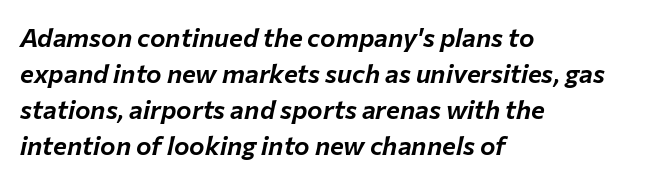
Q: Is the text italic (slanted)? A: Yes, it leans right by about 12 degrees.
Q: Is the text underlined? A: No.
Q: How is the paragraph aligned? A: Left-aligned.
Q: Is the spacing between letters normal or unusually wide? A: Normal.
Q: Is the spacing between lines tight, normal or loose? A: Normal.
